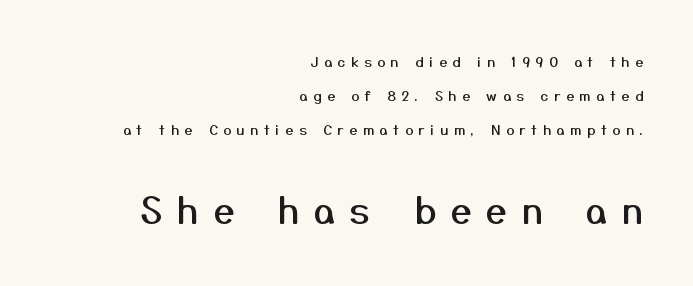
The image shows 37 px sans-serif type, upright; set right-aligned, loose line spacing (2.42x), unusually wide letter spacing (+0.4 em), not underlined; the second (bottom) block is 2.64x larger; medium stroke contrast and a medium x-height.
